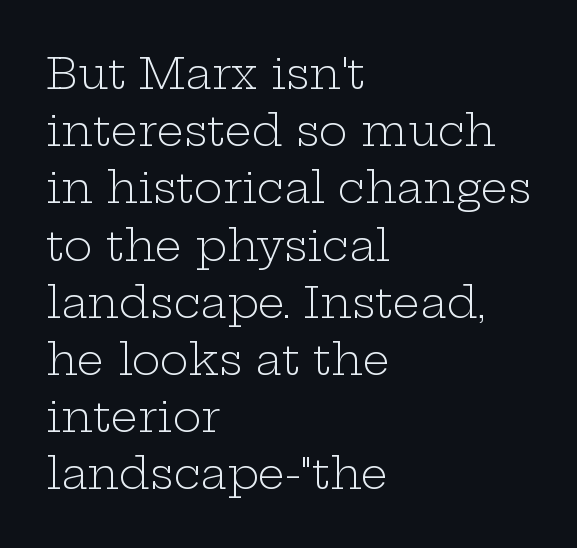
The image shows 43 px light, wide serif type, upright; set left-aligned, normal line spacing (1.33x), normal letter spacing, not underlined; low stroke contrast and a medium x-height.
